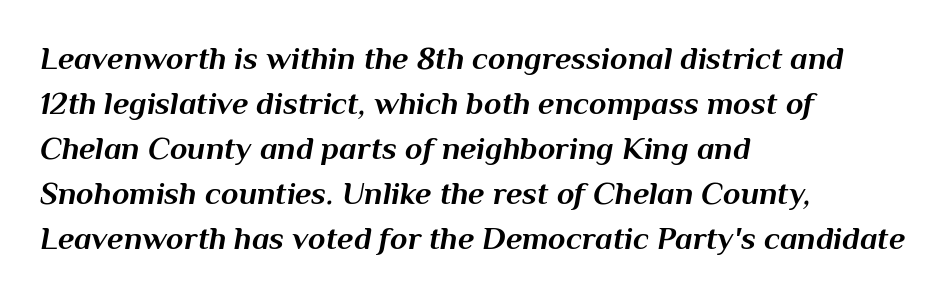
Q: Is the text bold? A: Yes.
Q: Is the text italic (slanted)? A: Yes, it leans right by about 10 degrees.
Q: Is the text underlined? A: No.
Q: How is the paragraph aligned? A: Left-aligned.
Q: Is the spacing between letters normal or unusually wide? A: Normal.
Q: Is the spacing between lines tight, normal or loose? A: Normal.
Q: Width (condensed, normal, or wide)? A: Normal.
Q: Stroke contrast? A: Medium.
Q: x-height? A: Medium.
Q: Monospaced? A: No.
